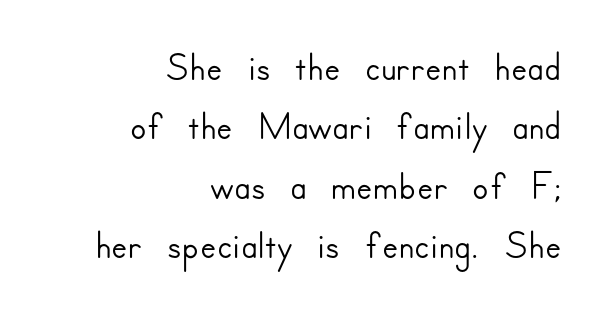
{"serif": "no", "italic": "no", "width": "normal", "stroke_contrast": "low", "x_height": "small", "monospaced": "no", "underline": "no", "align": "right", "line_spacing": "tight", "line_spacing_ratio": 0.99, "letter_spacing": "normal", "letter_spacing_em": 0.0, "glyph_px": 60}
